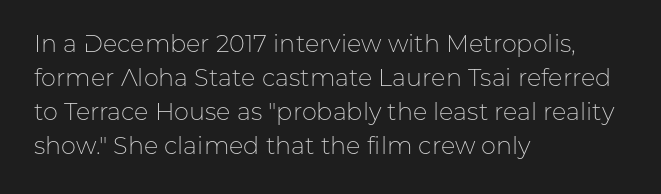
The image shows 24 px text type, upright; set left-aligned, normal line spacing (1.42x), normal letter spacing, not underlined.
